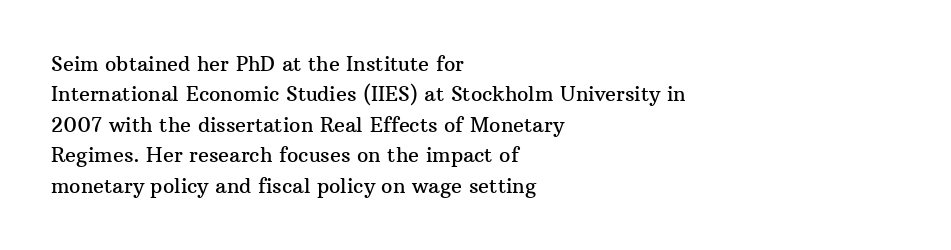
{"italic": "no", "underline": "no", "align": "left", "line_spacing": "normal", "line_spacing_ratio": 1.52, "letter_spacing": "normal", "letter_spacing_em": 0.0, "glyph_px": 20}
